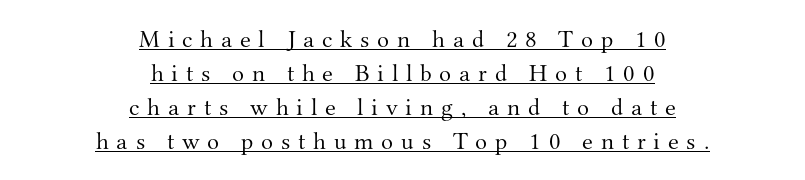
The image shows 25 px text type, upright; set centered, normal line spacing (1.36x), unusually wide letter spacing (+0.31 em), underlined.
